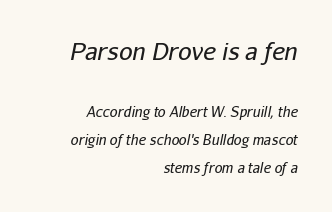
{"italic": "yes", "lean": "right", "slant_degrees": 11, "bold": "no", "underline": "no", "align": "right", "line_spacing": "loose", "line_spacing_ratio": 2.0, "letter_spacing": "normal", "letter_spacing_em": 0.0, "larger_block": "first", "size_ratio": 1.71, "glyph_px": 24}
